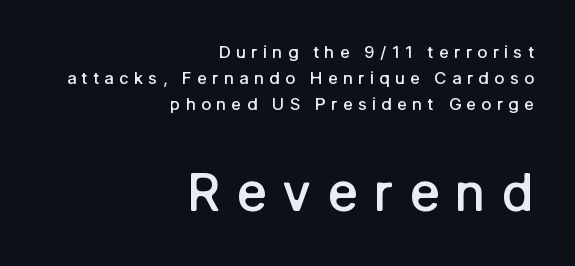
{"serif": "no", "italic": "no", "bold": "semi", "weight": "semibold", "width": "normal", "stroke_contrast": "low", "x_height": "medium", "monospaced": "no", "underline": "no", "align": "right", "line_spacing": "normal", "line_spacing_ratio": 1.52, "letter_spacing": "wide", "letter_spacing_em": 0.3, "larger_block": "second", "size_ratio": 3.06, "glyph_px": 52}
